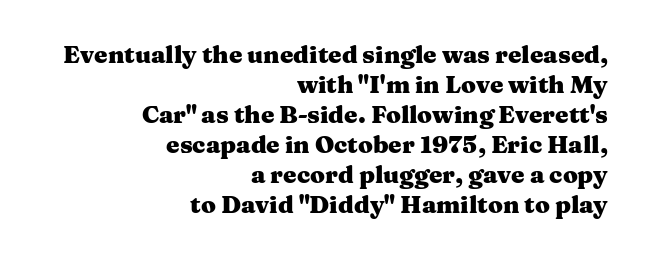
The image shows 24 px bold type, upright; set right-aligned, normal line spacing (1.25x), normal letter spacing, not underlined.
